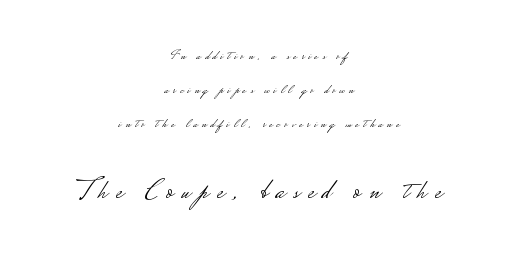
The image shows 29 px light, wide sans-serif type; set centered, loose line spacing (2.42x), unusually wide letter spacing (+0.29 em), not underlined; the second (bottom) block is 2.07x larger; low stroke contrast.
